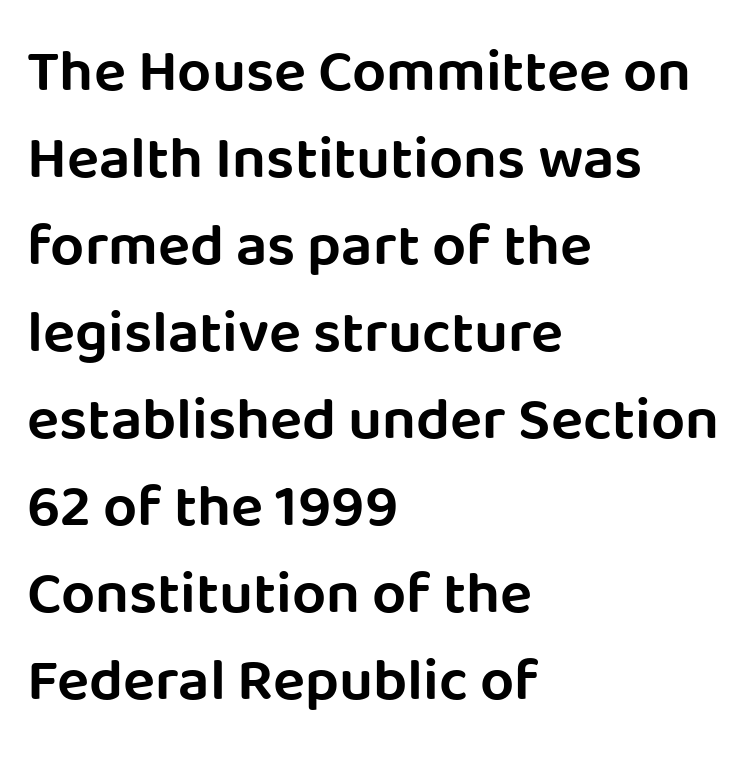
The passage shown has conventional tracking throughout. Short and long lines alike share a common starting point at left. The rendering uses natural spacing where letterforms have individual widths. Classification — sans serif. Summary of vertical rhythm: regular, with standard interline spacing. Each row of text sits above clean, open space.
